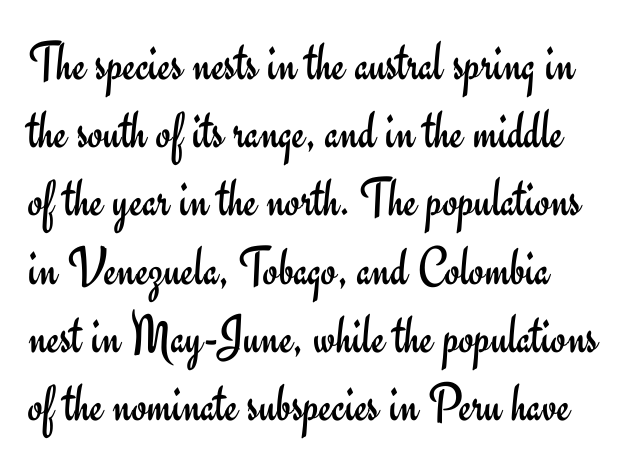
The image shows 55 px regular-weight sans-serif type; set left-aligned, line spacing 1.24x, normal letter spacing, not underlined; low stroke contrast and a small x-height.
